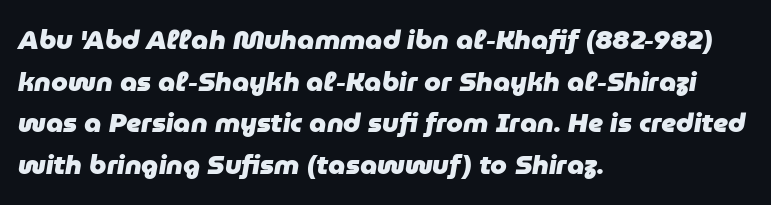
Teacher's note: observe the even left margin — that is flush-left alignment. Each new line begins a customary step beneath the previous one. The specimen omits any rule beneath the text block's lines. How heavy is the stroke? Heavy — this is a bold.
